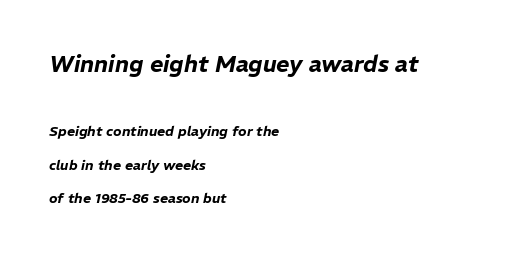
The designer gave the opening block more size than the closing block. The baseline area is clear. This sample uses plain, unmodified letter spacing. Teacher's note: observe the even left margin — that is flush-left alignment. Successive baselines arrive slowly, with a big drop between each.
